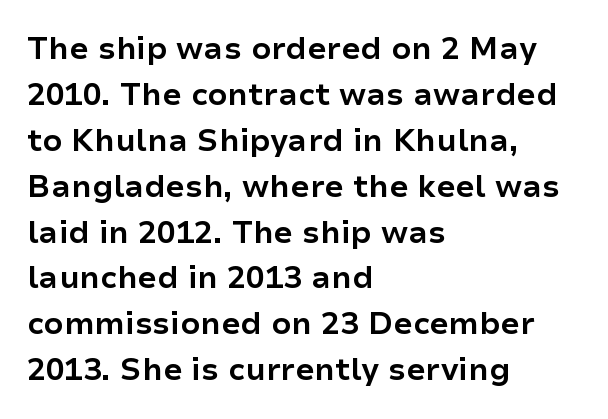
{"serif": "no", "italic": "no", "bold": "yes", "weight": "bold", "width": "normal", "stroke_contrast": "low", "x_height": "medium", "monospaced": "no", "underline": "no", "align": "left", "line_spacing": "normal", "line_spacing_ratio": 1.48, "letter_spacing": "normal", "letter_spacing_em": 0.0, "glyph_px": 31}
